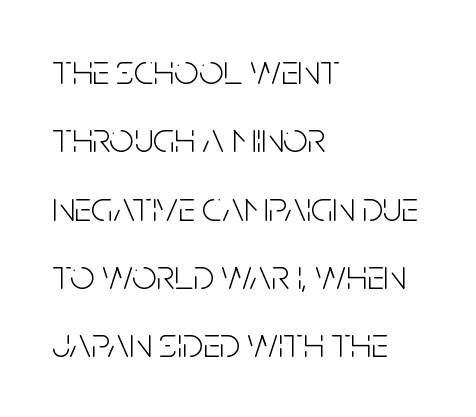
The font is comparable to plain body text, perhaps lighter. Each new line begins a customary step beneath the previous one. Letter spacing: default. Type style note: lacks serifs. Does the lettering tilt? It doesn't — this is upright. Each letter keeps its own natural width here, so spacing adapts to shape.
